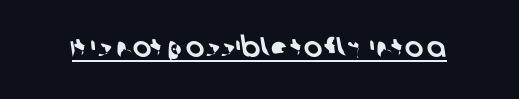
The image shows 28 px sans-serif type; set normal letter spacing, underlined; low stroke contrast and a large x-height.
